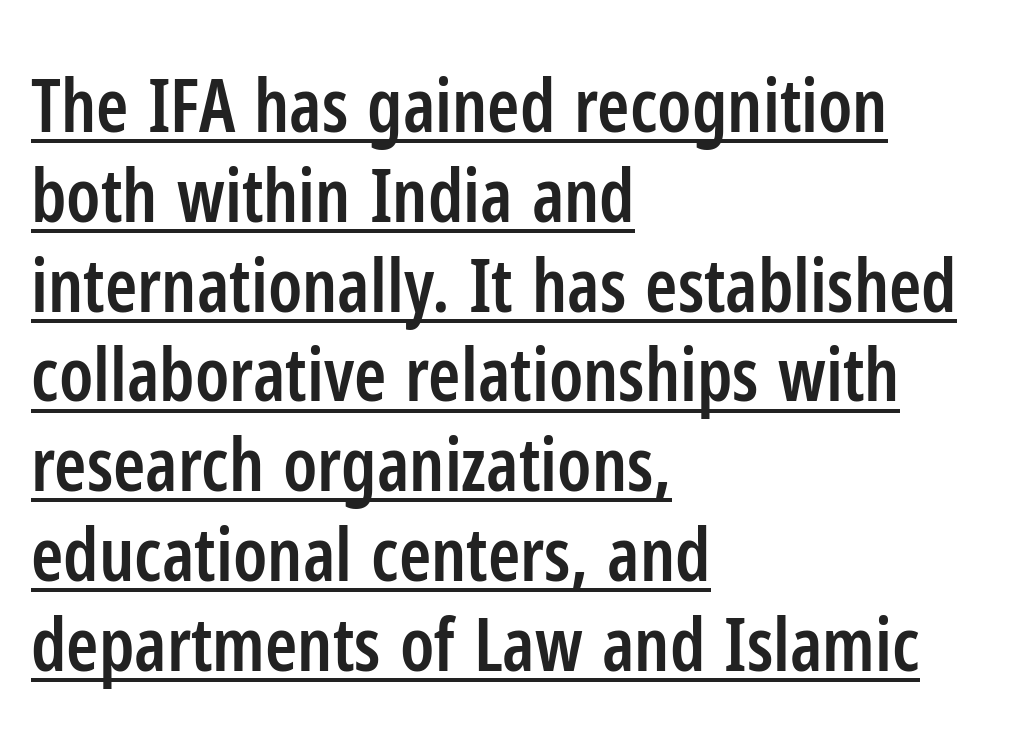
{"serif": "no", "italic": "no", "bold": "semi", "weight": "semibold", "width": "condensed", "stroke_contrast": "low", "x_height": "medium", "monospaced": "no", "underline": "yes", "align": "left", "line_spacing_ratio": 1.23, "letter_spacing": "normal", "letter_spacing_em": 0.0, "glyph_px": 73}
